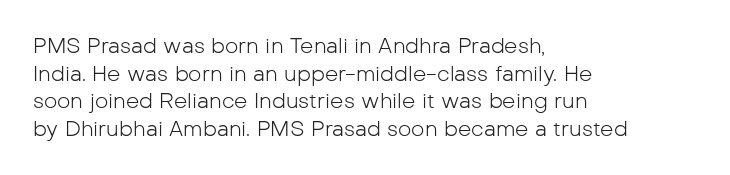
Q: Is the text bold? A: No.
Q: Is the text italic (slanted)? A: No, it is upright.
Q: Is the text underlined? A: No.
Q: How is the paragraph aligned? A: Left-aligned.
Q: Is the spacing between letters normal or unusually wide? A: Normal.
Q: Is the spacing between lines tight, normal or loose? A: Normal.
